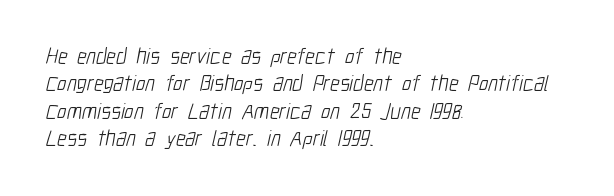
{"bold": "no", "underline": "no", "align": "left", "line_spacing": "normal", "line_spacing_ratio": 1.25, "letter_spacing": "normal", "letter_spacing_em": 0.0, "glyph_px": 22}
